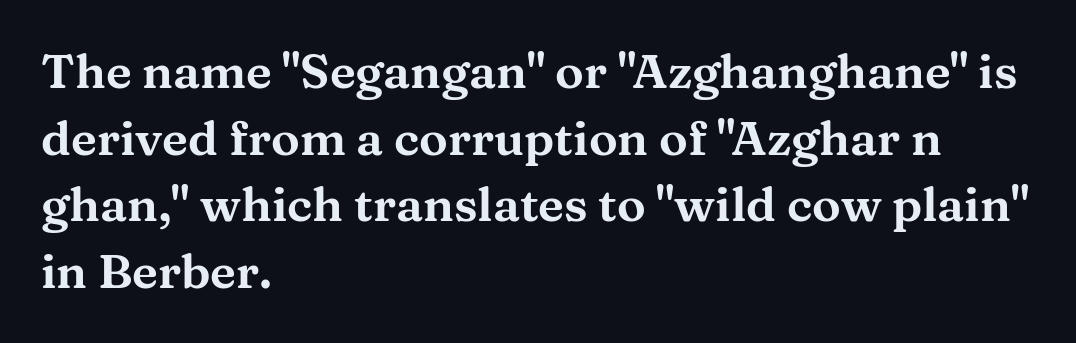
This rendering employs a face with finishing strokes, i.e., a serif. Horizontal bands of white between lines are of average thickness. Caption: standard tracking, unaltered. Characters remain perfectly vertical along every line. Where is the straight margin? On the left. Each row of text sits above clean, open space.
